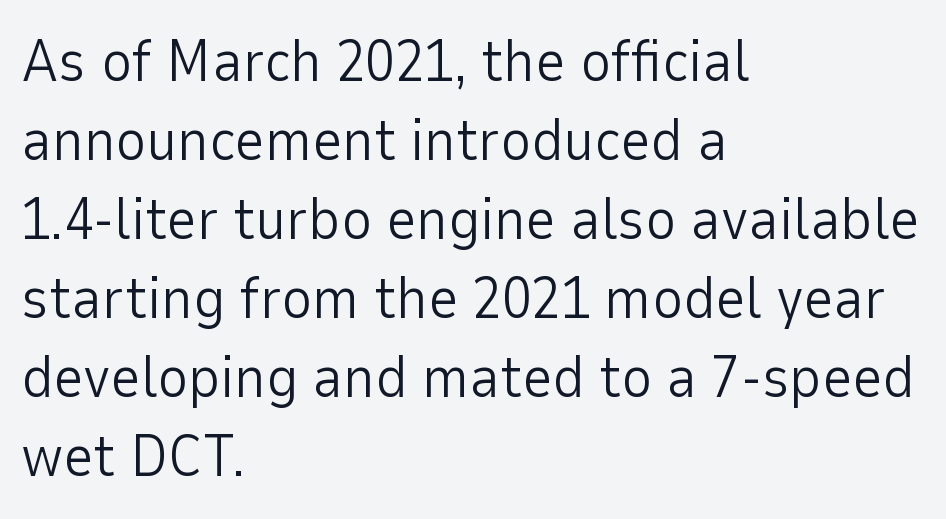
The image shows 59 px light sans-serif type, upright; set left-aligned, normal line spacing (1.34x), normal letter spacing, not underlined; low stroke contrast and a medium x-height.
